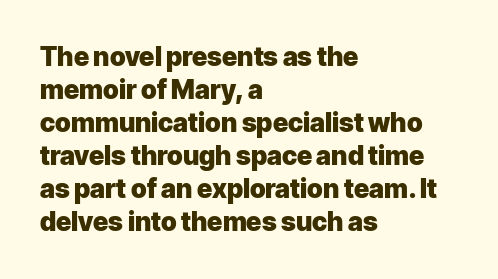
Q: Is the text bold? A: Yes.
Q: Is the text italic (slanted)? A: No, it is upright.
Q: Is the text underlined? A: No.
Q: How is the paragraph aligned? A: Left-aligned.
Q: Is the spacing between letters normal or unusually wide? A: Normal.
Q: Is the spacing between lines tight, normal or loose? A: Normal.
